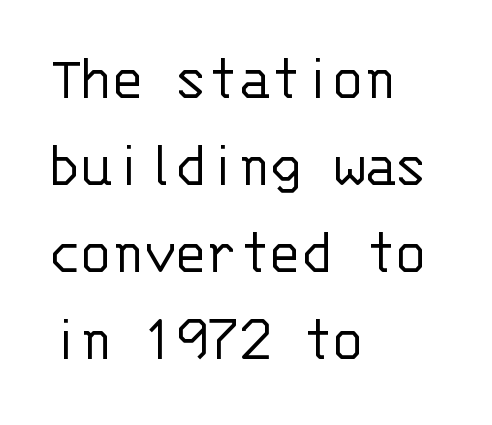
The image shows 64 px light sans-serif type, upright, monospaced; set left-aligned, normal line spacing (1.36x), normal letter spacing, not underlined; low stroke contrast and a large x-height.
